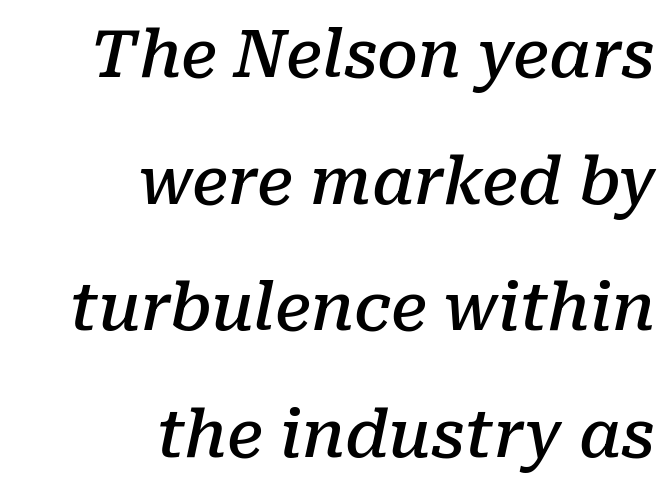
{"serif": "yes", "italic": "yes", "lean": "right", "slant_degrees": 10, "bold": "semi", "weight": "semibold", "width": "normal", "stroke_contrast": "low", "x_height": "medium", "monospaced": "no", "underline": "no", "align": "right", "line_spacing": "loose", "line_spacing_ratio": 1.95, "letter_spacing": "normal", "letter_spacing_em": 0.0, "glyph_px": 65}
